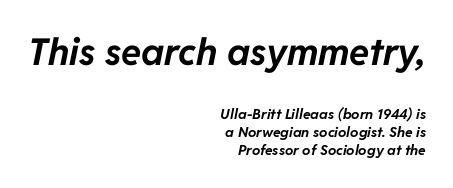
The passage shown is typed in a proportional face where columns would drift. Slanted lettering throughout. Size hierarchy here favors the leading block over the trailing one. Evenly set lines give the paragraph a standard silhouette.
